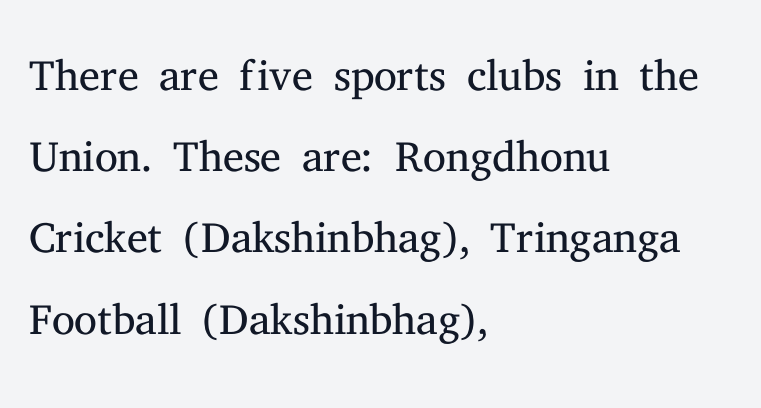
The image shows 65 px light serif type, upright; set left-aligned, normal line spacing (1.25x), normal letter spacing, not underlined; medium stroke contrast and a medium x-height.
